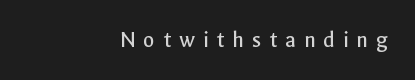
Every row of glyphs terminates at an identical x-position on the right. Check the space under the baseline: it is left empty. The letters stand upright; this is a roman face. Stroke thickness stays within the range of a standard reading face or lighter. Does extra space separate the letters? Yes, quite a lot of it.
